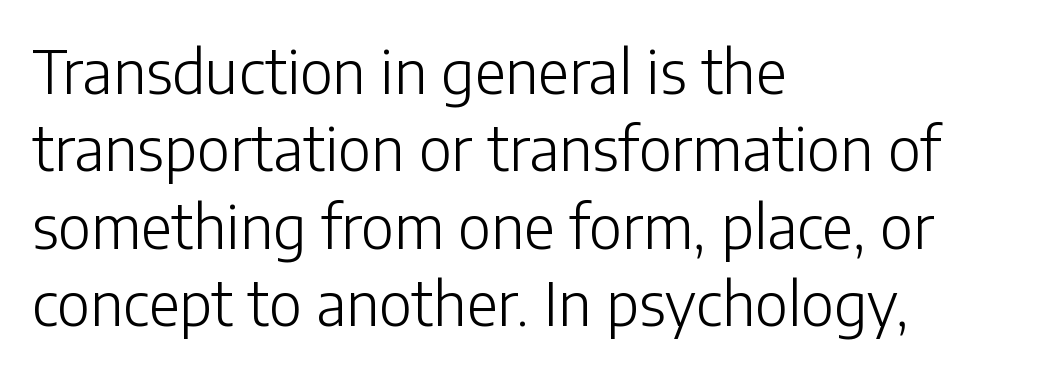
Q: Is the text bold? A: No.
Q: Is the text italic (slanted)? A: No, it is upright.
Q: Is the typeface a serif or a sans-serif typeface? A: Sans-serif.
Q: Is the text underlined? A: No.
Q: How is the paragraph aligned? A: Left-aligned.
Q: Is the spacing between letters normal or unusually wide? A: Normal.
Q: Is the spacing between lines tight, normal or loose? A: Normal.
Q: Width (condensed, normal, or wide)? A: Normal.
Q: Stroke contrast? A: Low.
Q: x-height? A: Medium.
Q: Monospaced? A: No.
